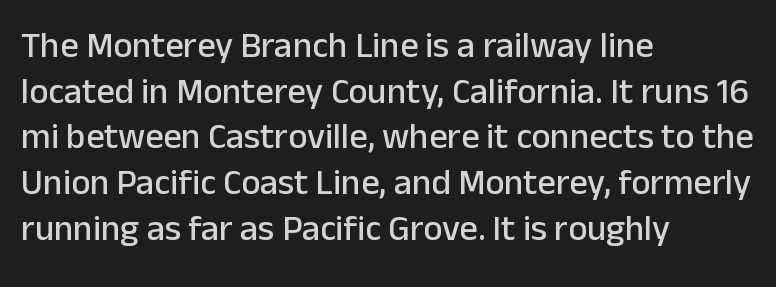
The image shows 36 px sans-serif type, upright; set left-aligned, normal line spacing (1.27x), normal letter spacing, not underlined; low stroke contrast and a medium x-height.
